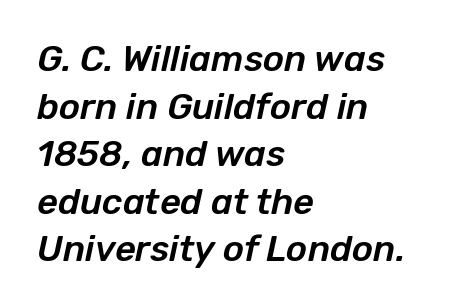
The image shows 36 px text type, italic (leaning right); set left-aligned, normal line spacing (1.32x), normal letter spacing, not underlined; low stroke contrast and a medium x-height.
